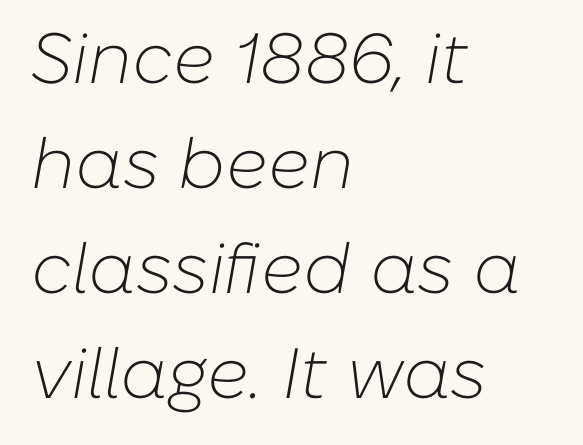
Q: Is the text bold? A: No.
Q: Is the text italic (slanted)? A: Yes, it leans right by about 10 degrees.
Q: Is the text underlined? A: No.
Q: How is the paragraph aligned? A: Left-aligned.
Q: Is the spacing between letters normal or unusually wide? A: Normal.
Q: Is the spacing between lines tight, normal or loose? A: Normal.
Q: Width (condensed, normal, or wide)? A: Normal.
Q: Stroke contrast? A: Low.
Q: x-height? A: Medium.
Q: Monospaced? A: No.
